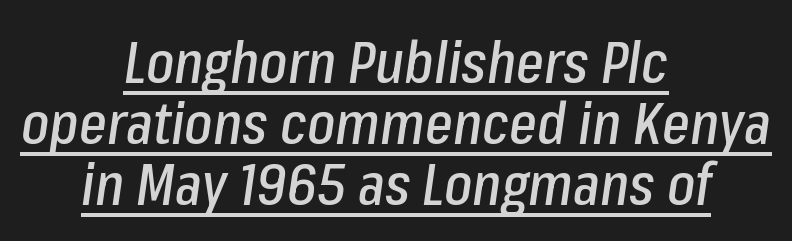
The image shows 59 px condensed type, italic (leaning right); set centered, tight line spacing (1.03x), normal letter spacing, underlined; low stroke contrast and a medium x-height.
